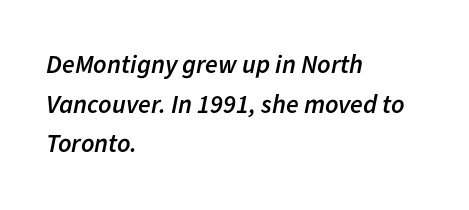
Between one letter and the next there's only the usual sliver of space. The sample has been set in demibold, a notch under bold. The leading is moderate, giving the passage an even texture. Italic: yes, the glyphs are oblique. Check the space under the baseline: it is left empty.
